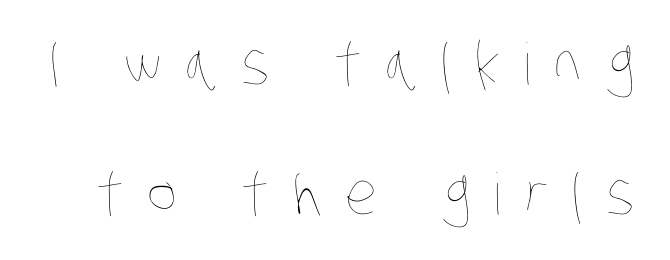
The image shows 57 px thin, condensed type; set loose line spacing (2.28x), unusually wide letter spacing (+0.41 em), not underlined; low stroke contrast and a large x-height.
